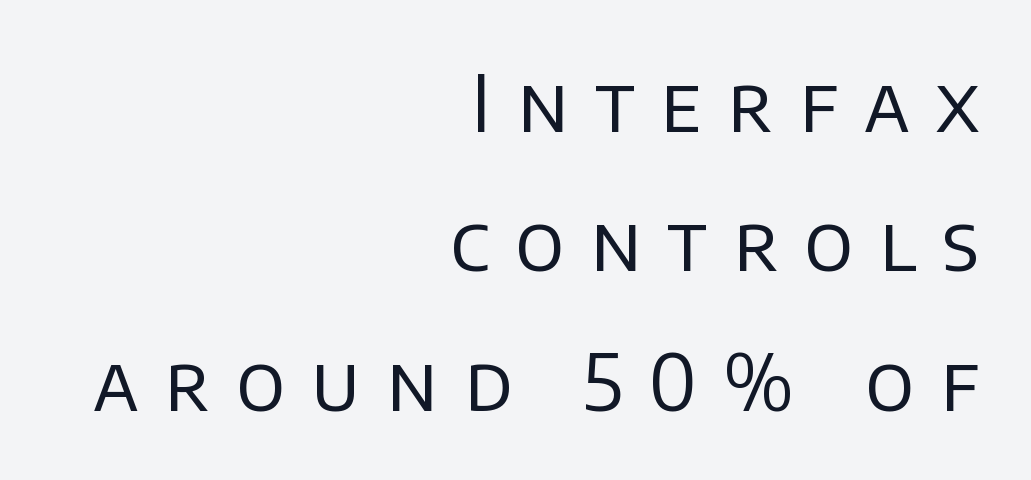
Q: Is the text bold? A: No.
Q: Is the text italic (slanted)? A: No, it is upright.
Q: Is the typeface a serif or a sans-serif typeface? A: Sans-serif.
Q: Is the text underlined? A: No.
Q: How is the paragraph aligned? A: Right-aligned.
Q: Is the spacing between letters normal or unusually wide? A: Unusually wide.
Q: Width (condensed, normal, or wide)? A: Normal.
Q: Stroke contrast? A: Low.
Q: x-height? A: Large.
Q: Monospaced? A: No.
